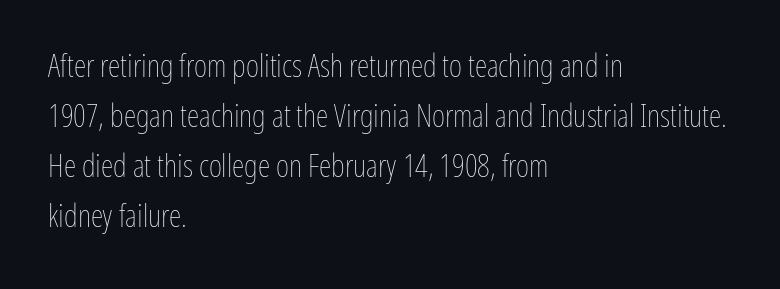
The image shows 32 px thin, condensed type, upright; set left-aligned, normal line spacing (1.56x), normal letter spacing, not underlined; low stroke contrast and a medium x-height.
